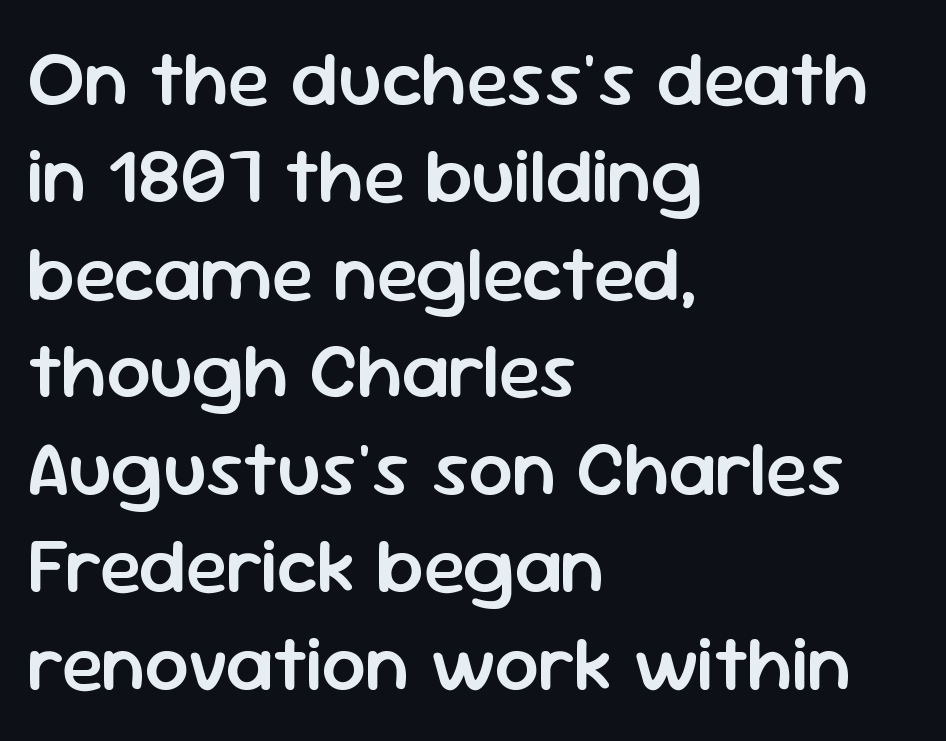
Characters follow at the spacing the type designer built in. Each new line begins a customary step beneath the previous one. Note the varied advance widths — an 'i' is clearly narrower than an 'm'. Caption: multi-line text, flush left, ragged right. Nope, not italic — everything's standing straight.
